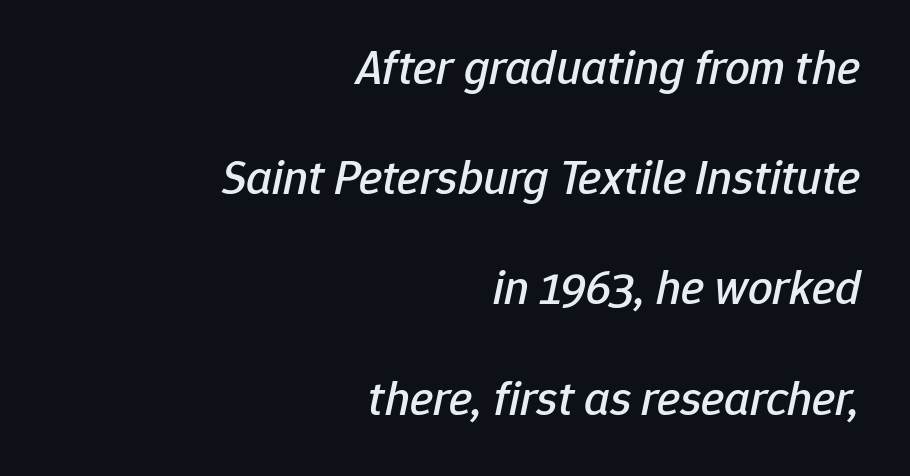
Q: Is the text italic (slanted)? A: Yes, it leans right by about 12 degrees.
Q: Is the text underlined? A: No.
Q: How is the paragraph aligned? A: Right-aligned.
Q: Is the spacing between letters normal or unusually wide? A: Normal.
Q: Is the spacing between lines tight, normal or loose? A: Loose.
Q: Width (condensed, normal, or wide)? A: Normal.
Q: Stroke contrast? A: Low.
Q: x-height? A: Medium.
Q: Monospaced? A: No.
